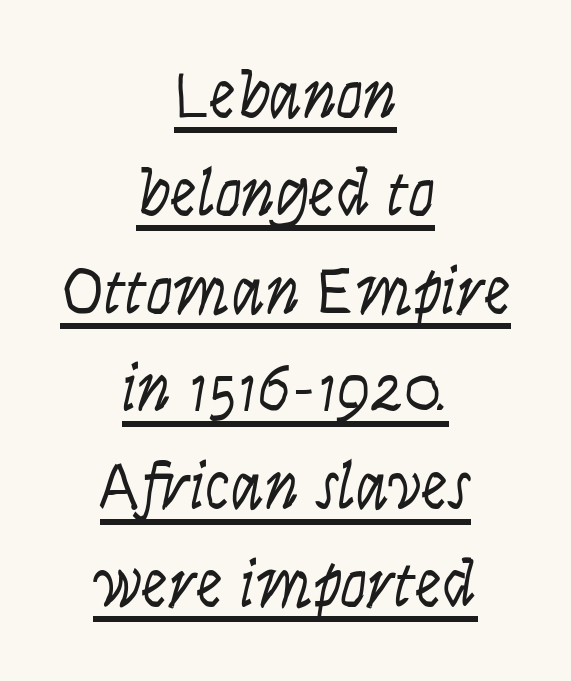
{"italic": "yes", "lean": "right", "slant_degrees": 9, "bold": "no", "weight": "light", "width": "condensed", "stroke_contrast": "low", "x_height": "large", "monospaced": "no", "underline": "yes", "align": "center", "line_spacing": "normal", "line_spacing_ratio": 1.46, "letter_spacing": "normal", "letter_spacing_em": 0.0, "glyph_px": 67}
